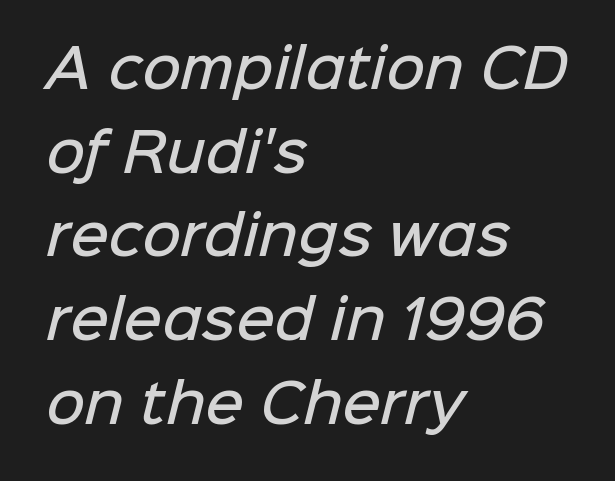
{"serif": "no", "bold": "semi", "weight": "semibold", "width": "normal", "stroke_contrast": "low", "x_height": "medium", "monospaced": "no", "underline": "no", "align": "left", "line_spacing": "normal", "line_spacing_ratio": 1.58, "letter_spacing": "normal", "letter_spacing_em": 0.0, "glyph_px": 53}
